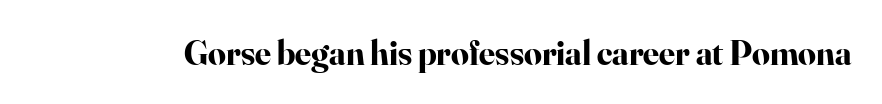
Q: Is the text bold? A: Yes.
Q: Is the text italic (slanted)? A: No, it is upright.
Q: Is the typeface a serif or a sans-serif typeface? A: Serif.
Q: Is the text underlined? A: No.
Q: Is the spacing between letters normal or unusually wide? A: Normal.
Q: Width (condensed, normal, or wide)? A: Normal.
Q: Stroke contrast? A: High.
Q: x-height? A: Small.
Q: Monospaced? A: No.
